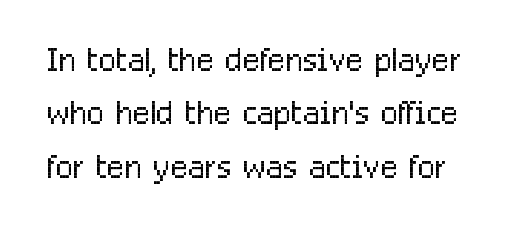
You could not count columns in this text — the font is proportionally spaced. Designer's note — italics off, roman on. Is the stroke heavy? The answer is a plain regular-or-lighter. No extra tracking has been applied to these lines.
